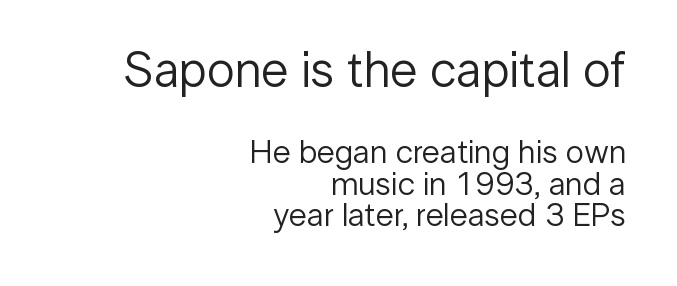
The image shows 50 px regular-weight sans-serif type, upright; set right-aligned, tight line spacing (0.96x), normal letter spacing, not underlined; the first (top) block is 1.52x larger; low stroke contrast and a medium x-height.
